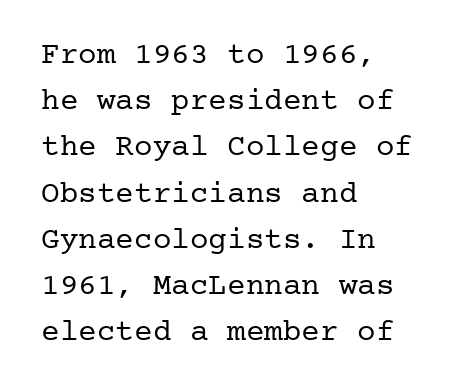
{"serif": "yes", "italic": "no", "bold": "no", "weight": "regular", "width": "normal", "stroke_contrast": "low", "x_height": "medium", "underline": "no", "align": "left", "line_spacing": "normal", "line_spacing_ratio": 1.49, "letter_spacing": "normal", "letter_spacing_em": 0.0, "glyph_px": 31}
